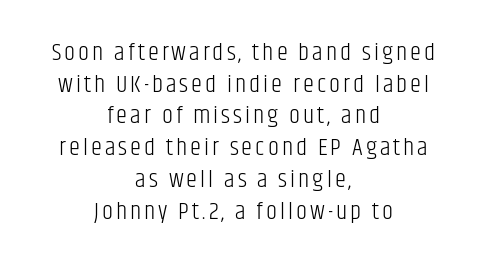
The image shows 25 px text type, upright; set centered, normal line spacing (1.27x), not underlined.
